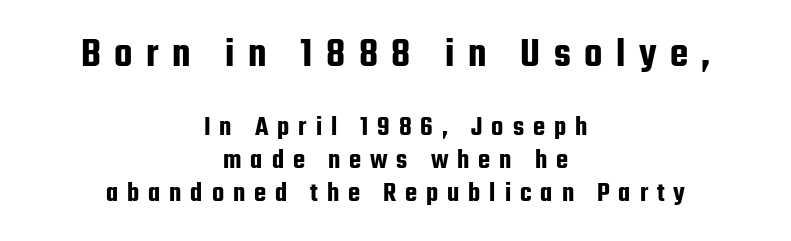
{"serif": "no", "italic": "no", "width": "condensed", "stroke_contrast": "low", "x_height": "medium", "monospaced": "no", "underline": "no", "align": "center", "line_spacing_ratio": 1.18, "letter_spacing": "wide", "letter_spacing_em": 0.32, "larger_block": "first", "size_ratio": 1.5, "glyph_px": 42}
